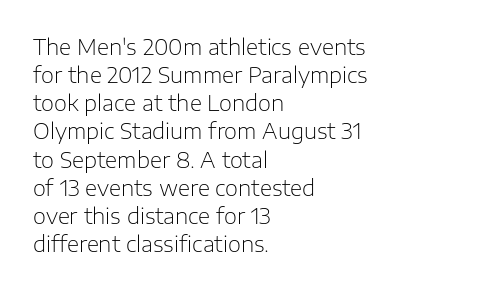
{"italic": "no", "bold": "no", "underline": "no", "align": "left", "line_spacing": "normal", "line_spacing_ratio": 1.34, "letter_spacing": "normal", "letter_spacing_em": 0.0, "glyph_px": 21}
